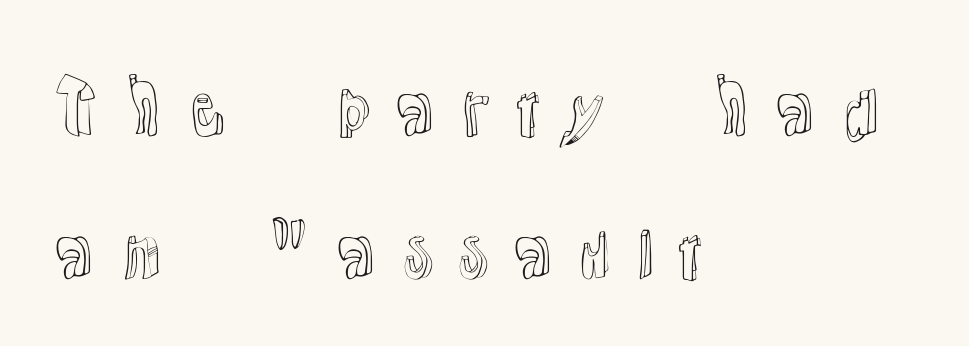
The image shows 68 px text type, upright; set left-aligned, loose line spacing (2.1x), unusually wide letter spacing (+0.25 em), not underlined; a medium x-height.
